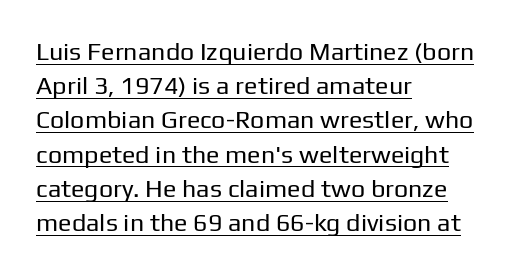
{"italic": "no", "bold": "no", "underline": "yes", "align": "left", "line_spacing": "normal", "line_spacing_ratio": 1.37, "letter_spacing": "normal", "letter_spacing_em": 0.0, "glyph_px": 25}
